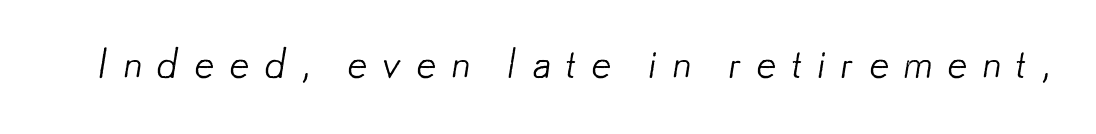
Q: Is the text bold? A: No.
Q: Is the typeface a serif or a sans-serif typeface? A: Sans-serif.
Q: Is the text underlined? A: No.
Q: Is the spacing between letters normal or unusually wide? A: Unusually wide.
Q: Width (condensed, normal, or wide)? A: Normal.
Q: Stroke contrast? A: Low.
Q: x-height? A: Small.
Q: Monospaced? A: No.
